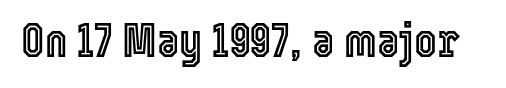
{"italic": "no", "width": "condensed", "x_height": "medium", "monospaced": "no", "underline": "no", "letter_spacing": "normal", "letter_spacing_em": 0.0, "glyph_px": 48}
